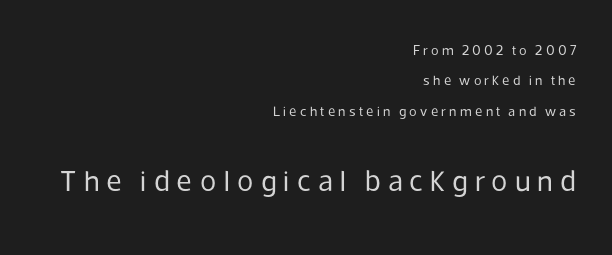
Look at the bottom of the vertical strokes: they stop flat, with no serifs. Letter spacing: wide. Larger block? The one below; the one above is distinctly smaller. Glance below the letters and you will spot only blank space.
